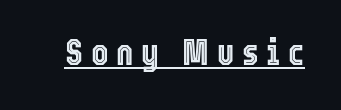
Q: Is the text italic (slanted)? A: No, it is upright.
Q: Is the text underlined? A: Yes.
Q: Is the spacing between letters normal or unusually wide? A: Unusually wide.
Q: Width (condensed, normal, or wide)? A: Condensed.
Q: x-height? A: Medium.
Q: Monospaced? A: No.
